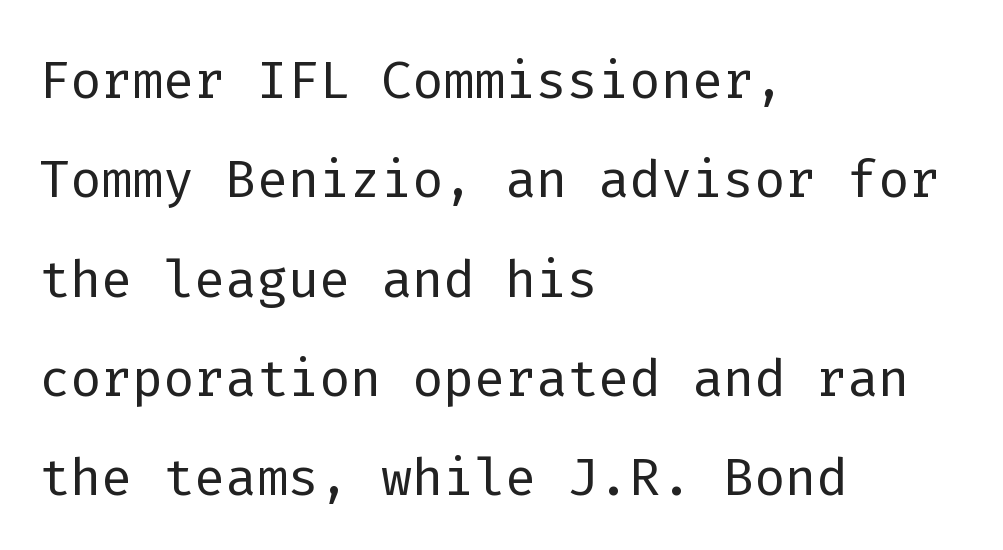
{"serif": "no", "italic": "no", "bold": "no", "weight": "light", "width": "normal", "stroke_contrast": "low", "x_height": "medium", "monospaced": "yes", "underline": "no", "align": "left", "line_spacing": "normal", "line_spacing_ratio": 1.36, "letter_spacing": "normal", "letter_spacing_em": 0.0, "glyph_px": 73}
